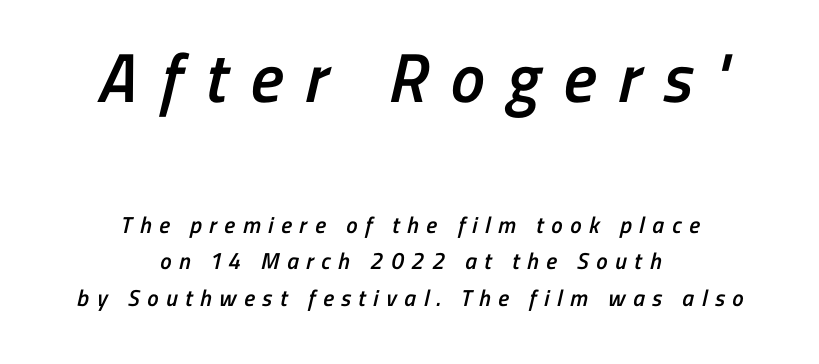
The image shows 69 px semibold, condensed sans-serif type; set centered, normal line spacing (1.59x), unusually wide letter spacing (+0.33 em), not underlined; the first (top) block is 3.0x larger; low stroke contrast and a medium x-height.
